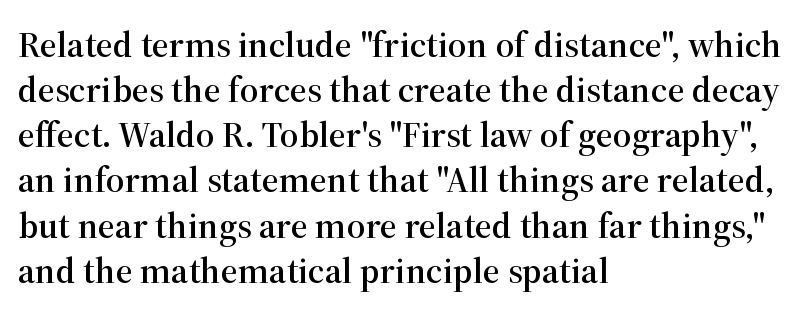
The image shows 37 px serif type, upright; set left-aligned, line spacing 1.22x, normal letter spacing, not underlined; high stroke contrast and a medium x-height.
